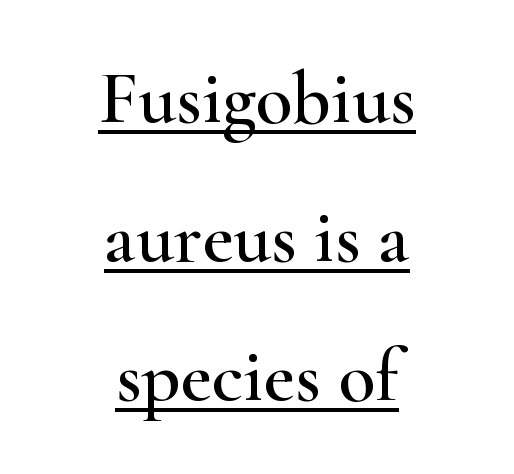
{"serif": "yes", "italic": "no", "width": "wide", "stroke_contrast": "high", "x_height": "small", "monospaced": "no", "underline": "yes", "align": "center", "line_spacing_ratio": 1.83, "letter_spacing": "normal", "letter_spacing_em": 0.0, "glyph_px": 76}
